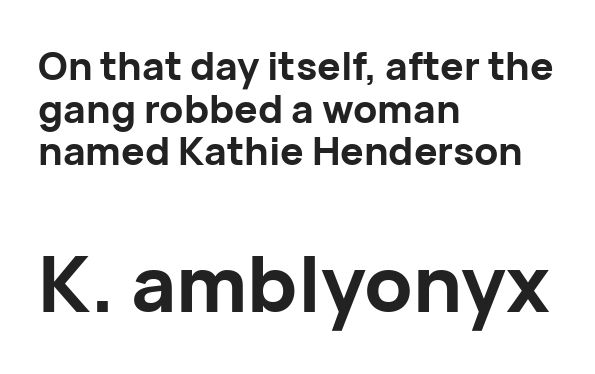
{"serif": "no", "italic": "no", "bold": "yes", "weight": "bold", "width": "normal", "stroke_contrast": "low", "x_height": "medium", "monospaced": "no", "underline": "no", "align": "left", "line_spacing": "tight", "line_spacing_ratio": 1.09, "letter_spacing": "normal", "letter_spacing_em": 0.0, "larger_block": "second", "size_ratio": 2.0, "glyph_px": 78}
